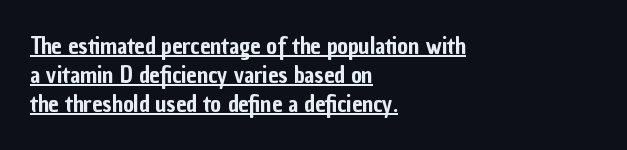
Check the space under the baseline: a stroke is drawn there. Vertical strokes here are truly vertical. The setting favours the left margin, as ordinary paragraphs usually do. In terms of leading, this rendering sits right in the middle. This sample uses plain, unmodified letter spacing.
